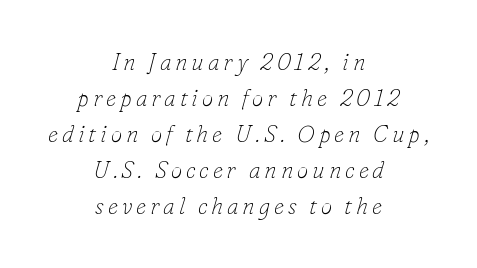
The image shows 23 px text type, italic (leaning right); set centered, normal line spacing (1.57x), not underlined.
